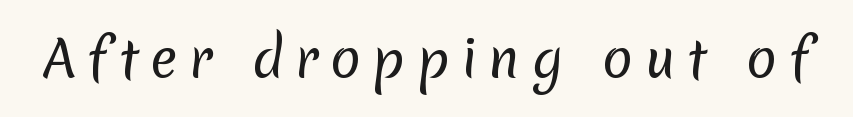
Unbolded letterforms with no extra heft. Does the type have serifs? No, each stem ends abruptly. The letters are spread apart with noticeably loose tracking. The foot of each line stays bare and open. Character widths vary here, with narrow letters taking less room than wide ones.
